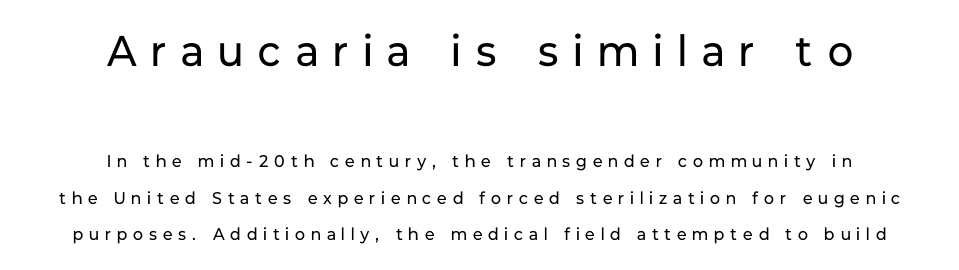
Q: Is the text bold? A: No.
Q: Is the text italic (slanted)? A: No, it is upright.
Q: Is the typeface a serif or a sans-serif typeface? A: Sans-serif.
Q: Is the text underlined? A: No.
Q: How is the paragraph aligned? A: Centered.
Q: Is the spacing between letters normal or unusually wide? A: Unusually wide.
Q: Is the spacing between lines tight, normal or loose? A: Loose.
Q: Which block of text is set in a larger size, the first (top) or the second (bottom)? A: The first (top) one.
Q: Width (condensed, normal, or wide)? A: Normal.
Q: Stroke contrast? A: Low.
Q: x-height? A: Medium.
Q: Monospaced? A: No.
